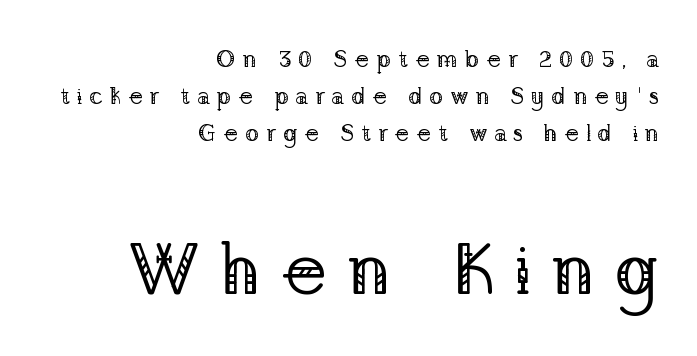
{"serif": "yes", "italic": "no", "bold": "no", "weight": "regular", "width": "normal", "stroke_contrast": "low", "x_height": "medium", "monospaced": "no", "underline": "no", "align": "right", "line_spacing": "normal", "line_spacing_ratio": 1.54, "letter_spacing": "wide", "letter_spacing_em": 0.27, "larger_block": "second", "size_ratio": 3.04, "glyph_px": 73}
